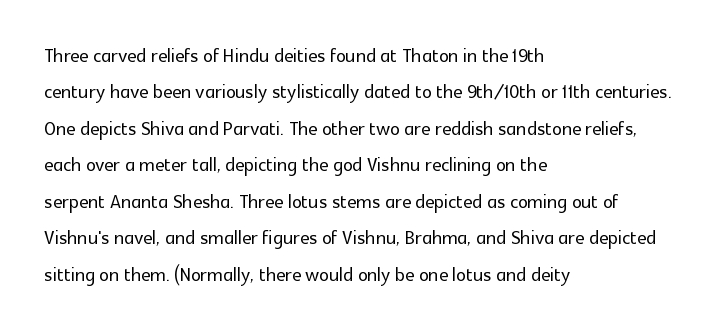
Q: Is the text italic (slanted)? A: No, it is upright.
Q: Is the text underlined? A: No.
Q: How is the paragraph aligned? A: Left-aligned.
Q: Is the spacing between letters normal or unusually wide? A: Normal.
Q: Is the spacing between lines tight, normal or loose? A: Normal.
